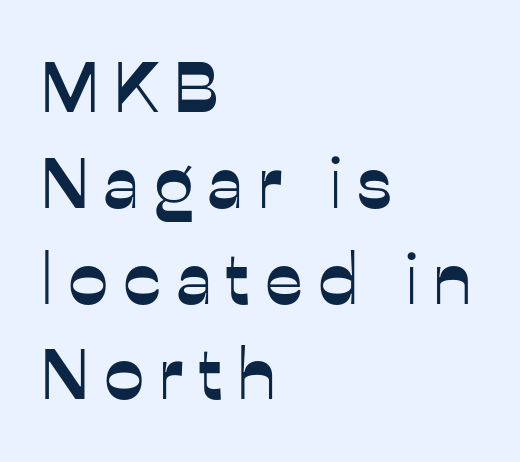
Posture: straight, roman, zero tilt. Vertical spacing — default. Clear beneath every line of the passage. A typesetter would call this proportional, since set widths differ per character. Caption: multi-line text, flush left, ragged right.
